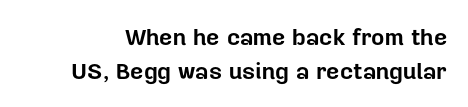
The image shows 23 px bold type, upright; set normal line spacing (1.47x), normal letter spacing, not underlined.
